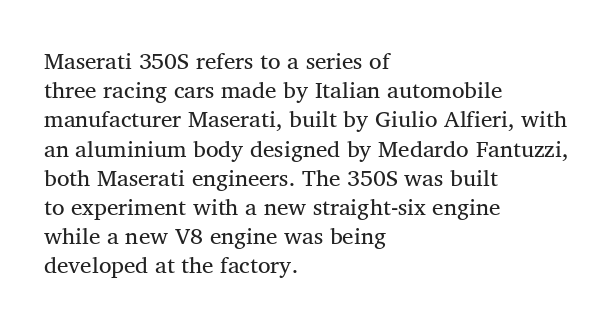
Nothing unusual about the tracking: characters are spaced as the font intends. Caption: multi-line text, flush left, ragged right. How would I describe the line gaps? Plain and ordinary. Unbolded letterforms with no extra heft.
